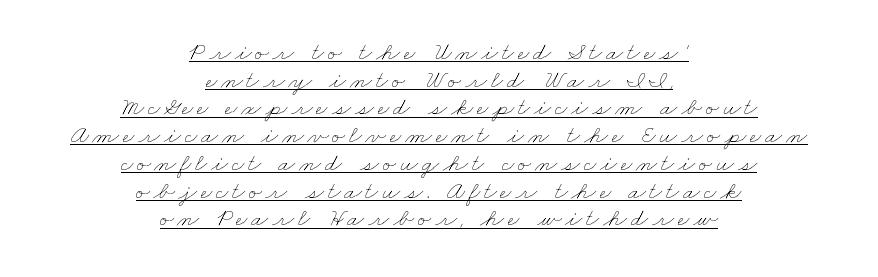
The line-height multiplier appears low, near solid setting. Each stroke keeps to a modest, everyday thickness or less. Decoration check: the copy is underlined. The lines in this sample share a center point and differ in where they start and stop.
